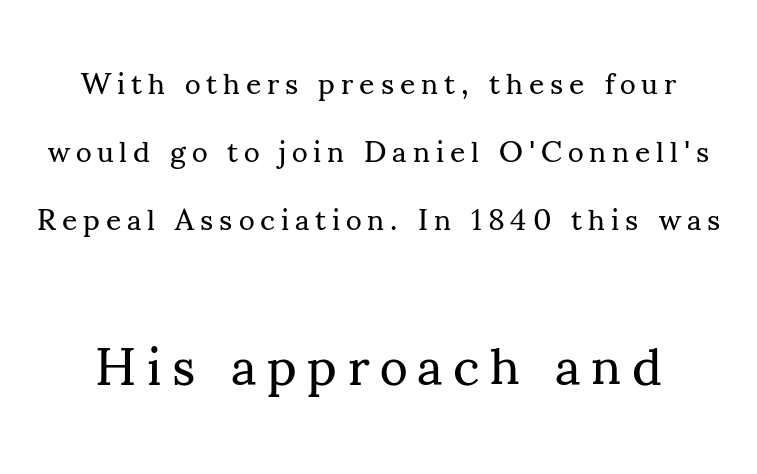
Q: Is the text bold? A: No.
Q: Is the text italic (slanted)? A: No, it is upright.
Q: Is the typeface a serif or a sans-serif typeface? A: Serif.
Q: Is the text underlined? A: No.
Q: Is the spacing between letters normal or unusually wide? A: Unusually wide.
Q: Is the spacing between lines tight, normal or loose? A: Loose.
Q: Which block of text is set in a larger size, the first (top) or the second (bottom)? A: The second (bottom) one.
Q: Width (condensed, normal, or wide)? A: Normal.
Q: Stroke contrast? A: Medium.
Q: x-height? A: Small.
Q: Monospaced? A: No.
